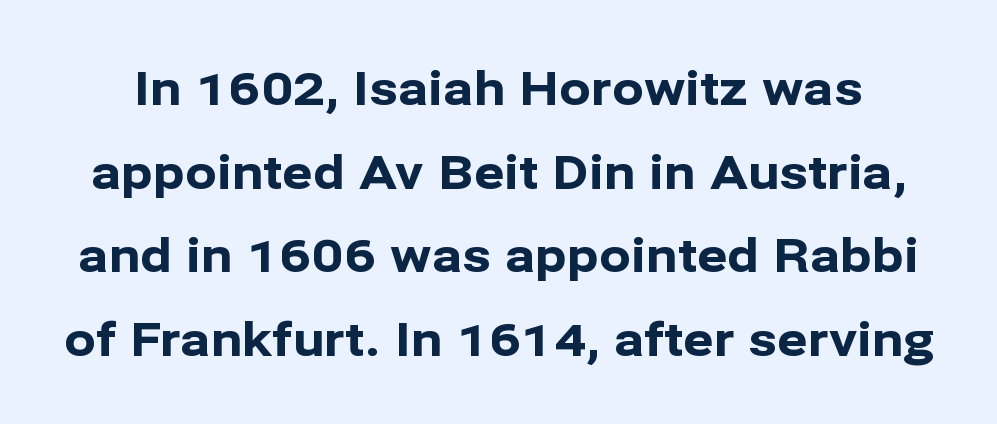
{"serif": "no", "italic": "no", "bold": "yes", "weight": "bold", "width": "normal", "stroke_contrast": "low", "x_height": "medium", "monospaced": "no", "underline": "no", "line_spacing_ratio": 1.78, "letter_spacing": "normal", "letter_spacing_em": 0.0, "glyph_px": 47}
